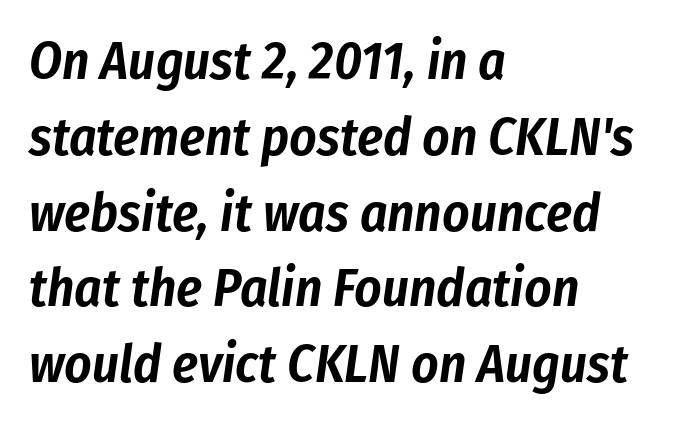
{"italic": "yes", "lean": "right", "slant_degrees": 8, "width": "condensed", "stroke_contrast": "low", "x_height": "medium", "monospaced": "no", "underline": "no", "align": "left", "line_spacing": "normal", "line_spacing_ratio": 1.43, "letter_spacing": "normal", "letter_spacing_em": 0.0, "glyph_px": 53}
